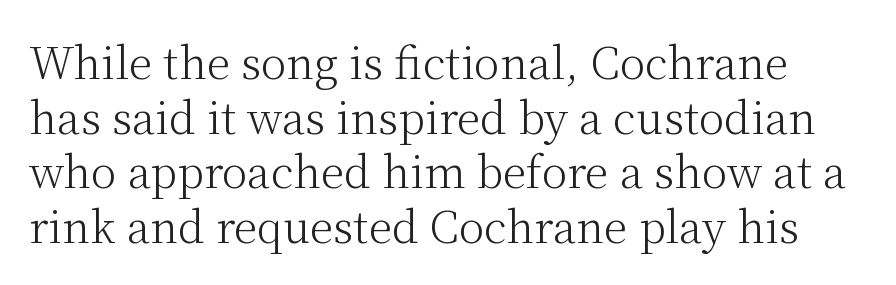
Reading down the column, the eye jumps a familiar distance to each next line. Nobody touched the tracking dial on this one. On a weight scale, this lands at 450 or below. These lines are composed in type with serifs. The string is rendered with underlining switched off. You could not count columns in this text — the font is proportionally spaced.
